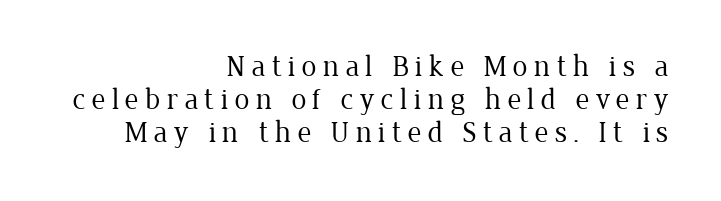
{"serif": "yes", "italic": "no", "bold": "no", "weight": "regular", "width": "normal", "stroke_contrast": "low", "x_height": "medium", "monospaced": "no", "underline": "no", "align": "right", "line_spacing": "tight", "line_spacing_ratio": 1.1, "letter_spacing": "wide", "letter_spacing_em": 0.2, "glyph_px": 30}
